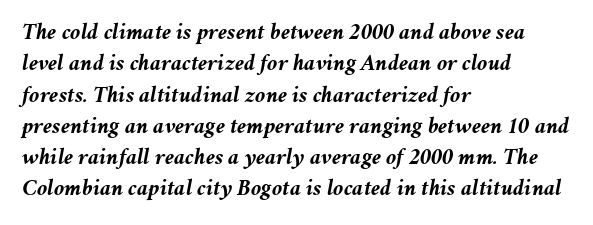
The image shows 23 px bold type, italic (leaning right); set left-aligned, normal line spacing (1.36x), normal letter spacing, not underlined.
